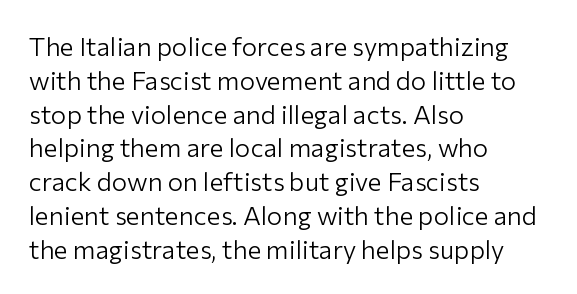
The image shows 26 px text type, upright; set left-aligned, normal line spacing (1.3x), normal letter spacing, not underlined.
